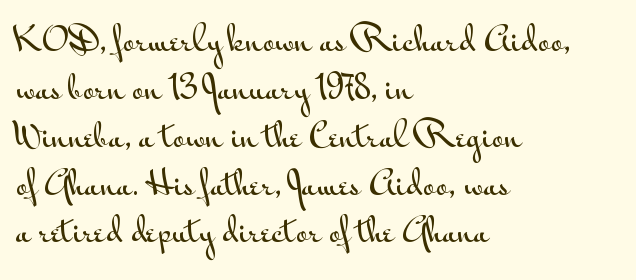
Q: Is the typeface a serif or a sans-serif typeface? A: Sans-serif.
Q: Is the text underlined? A: No.
Q: How is the paragraph aligned? A: Left-aligned.
Q: Is the spacing between letters normal or unusually wide? A: Normal.
Q: Is the spacing between lines tight, normal or loose? A: Normal.
Q: Width (condensed, normal, or wide)? A: Wide.
Q: Stroke contrast? A: Medium.
Q: x-height? A: Small.
Q: Monospaced? A: No.
